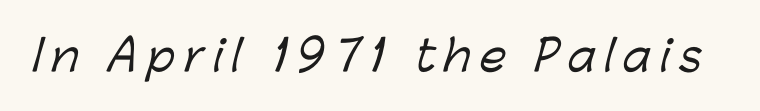
Q: Is the typeface a serif or a sans-serif typeface? A: Sans-serif.
Q: Is the text underlined? A: No.
Q: Is the spacing between letters normal or unusually wide? A: Unusually wide.
Q: Width (condensed, normal, or wide)? A: Normal.
Q: Stroke contrast? A: Low.
Q: x-height? A: Medium.
Q: Monospaced? A: No.
